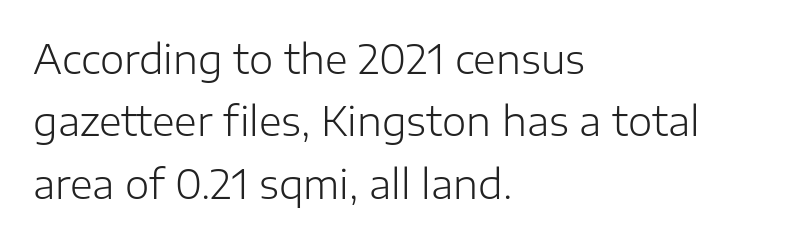
{"serif": "no", "italic": "no", "bold": "no", "weight": "light", "width": "normal", "stroke_contrast": "low", "x_height": "medium", "monospaced": "no", "underline": "no", "align": "left", "line_spacing": "normal", "line_spacing_ratio": 1.6, "letter_spacing": "normal", "letter_spacing_em": 0.0, "glyph_px": 39}
